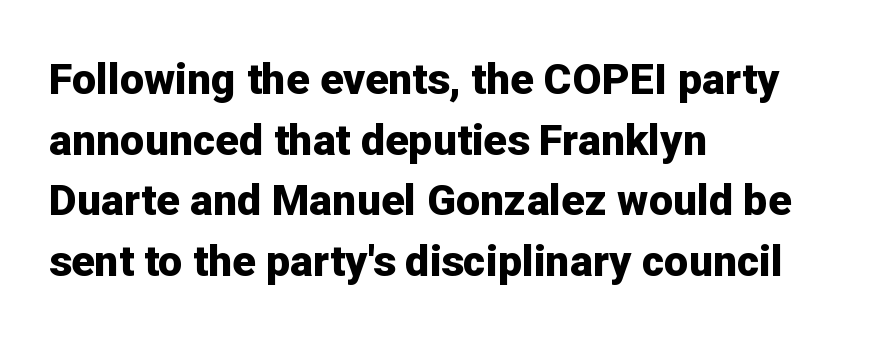
{"serif": "no", "italic": "no", "bold": "yes", "weight": "bold", "width": "normal", "stroke_contrast": "low", "x_height": "medium", "monospaced": "no", "underline": "no", "align": "left", "line_spacing": "normal", "line_spacing_ratio": 1.41, "letter_spacing": "normal", "letter_spacing_em": 0.0, "glyph_px": 43}
